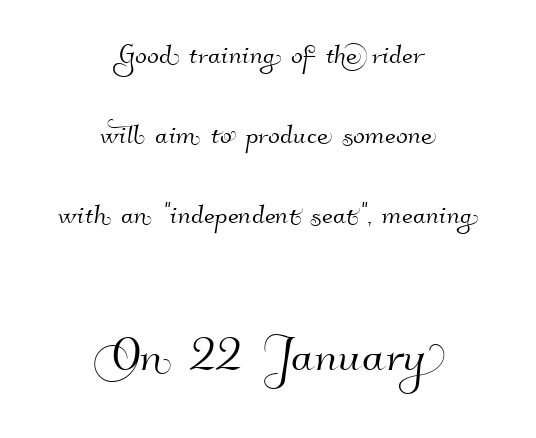
One glance says open: line gaps are wider than usual. The lower block of text is set noticeably larger than the block above it. Compared with a flush-left layout, this one balances lines on the center instead. The specimen omits any rule beneath the text block's lines. Think of a printed novel: that variable character pitch is what you see here.
